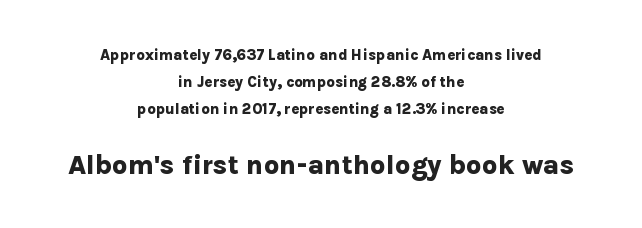
{"italic": "no", "bold": "yes", "underline": "no", "align": "center", "line_spacing_ratio": 1.81, "letter_spacing": "normal", "letter_spacing_em": 0.0, "larger_block": "second", "size_ratio": 1.8, "glyph_px": 27}
